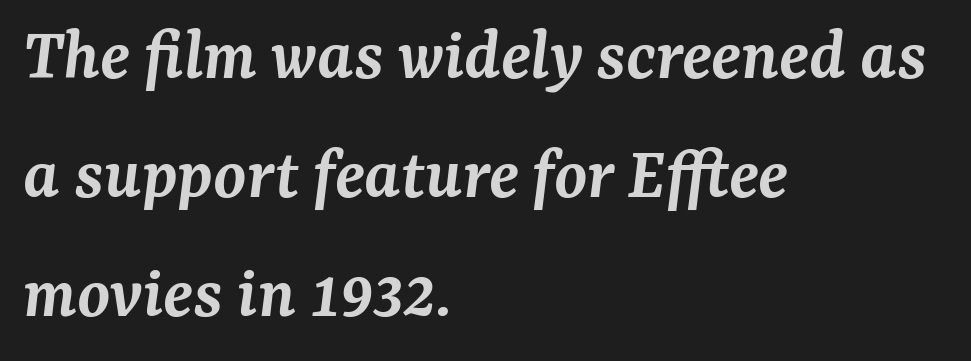
{"serif": "yes", "italic": "yes", "lean": "right", "slant_degrees": 7, "bold": "semi", "weight": "semibold", "width": "normal", "stroke_contrast": "medium", "x_height": "medium", "monospaced": "no", "underline": "no", "align": "left", "line_spacing": "normal", "line_spacing_ratio": 1.59, "letter_spacing": "normal", "letter_spacing_em": 0.0, "glyph_px": 75}
